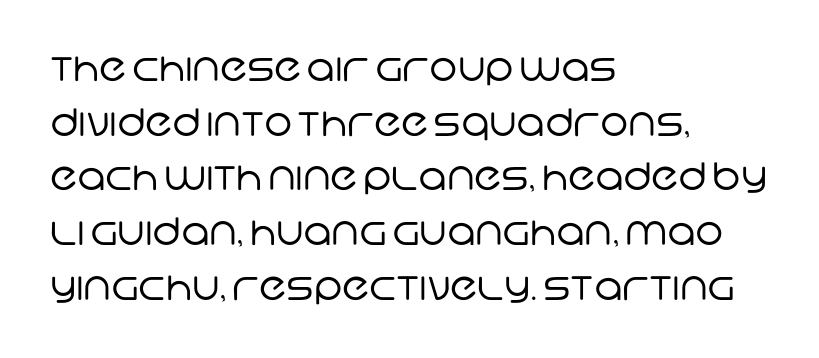
Q: Is the text bold? A: No.
Q: Is the typeface a serif or a sans-serif typeface? A: Sans-serif.
Q: Is the text underlined? A: No.
Q: How is the paragraph aligned? A: Left-aligned.
Q: Is the spacing between letters normal or unusually wide? A: Normal.
Q: Is the spacing between lines tight, normal or loose? A: Normal.
Q: Width (condensed, normal, or wide)? A: Normal.
Q: Stroke contrast? A: Low.
Q: x-height? A: Large.
Q: Monospaced? A: No.
